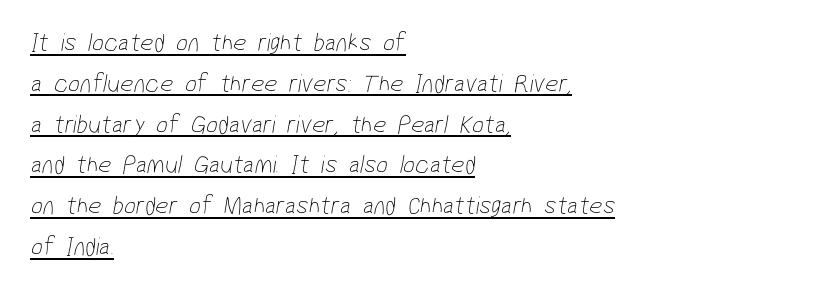
Glance below the letters and you will spot a drawn line. No letter is thick-stroked: the sample isn't bold. Caption: multi-line text, flush left, ragged right. Rows of type keep a routine distance in the vertical direction. These lines keep a tight, regular rhythm from letter to letter.
